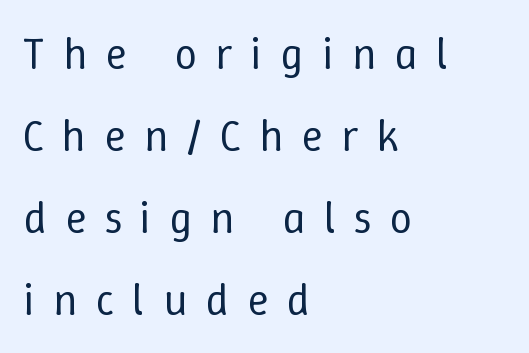
Q: Is the text bold? A: No.
Q: Is the text italic (slanted)? A: No, it is upright.
Q: Is the text underlined? A: No.
Q: How is the paragraph aligned? A: Left-aligned.
Q: Is the spacing between letters normal or unusually wide? A: Unusually wide.
Q: Width (condensed, normal, or wide)? A: Normal.
Q: Stroke contrast? A: Low.
Q: x-height? A: Medium.
Q: Monospaced? A: No.
